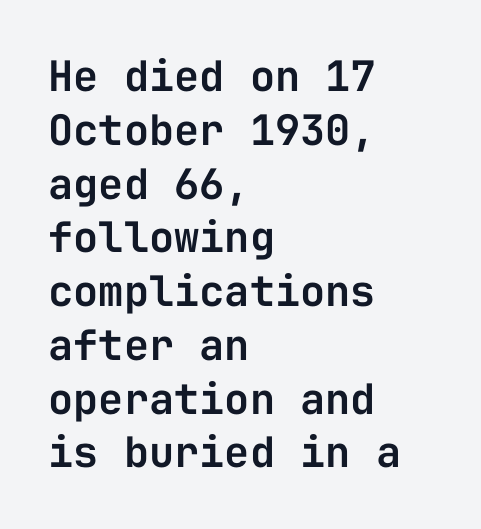
The image shows 42 px sans-serif type, upright, monospaced; set left-aligned, normal line spacing (1.28x), normal letter spacing, not underlined; low stroke contrast and a medium x-height.
